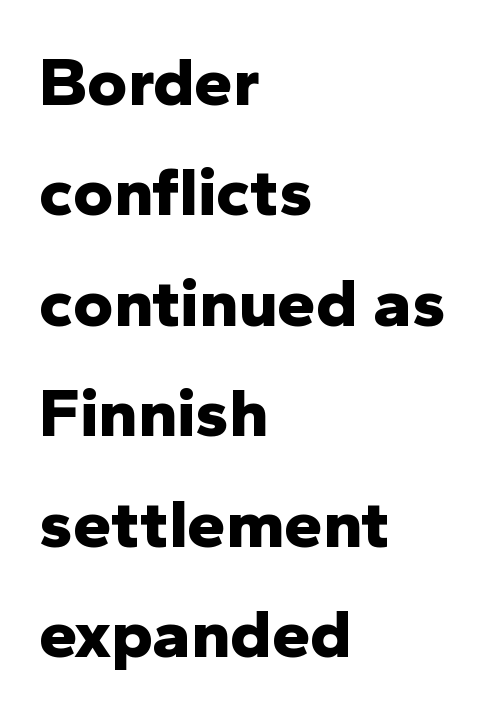
{"serif": "no", "italic": "no", "bold": "yes", "weight": "bold", "width": "normal", "stroke_contrast": "low", "x_height": "medium", "monospaced": "no", "underline": "no", "align": "left", "line_spacing": "normal", "line_spacing_ratio": 1.6, "letter_spacing": "normal", "letter_spacing_em": 0.0, "glyph_px": 69}
